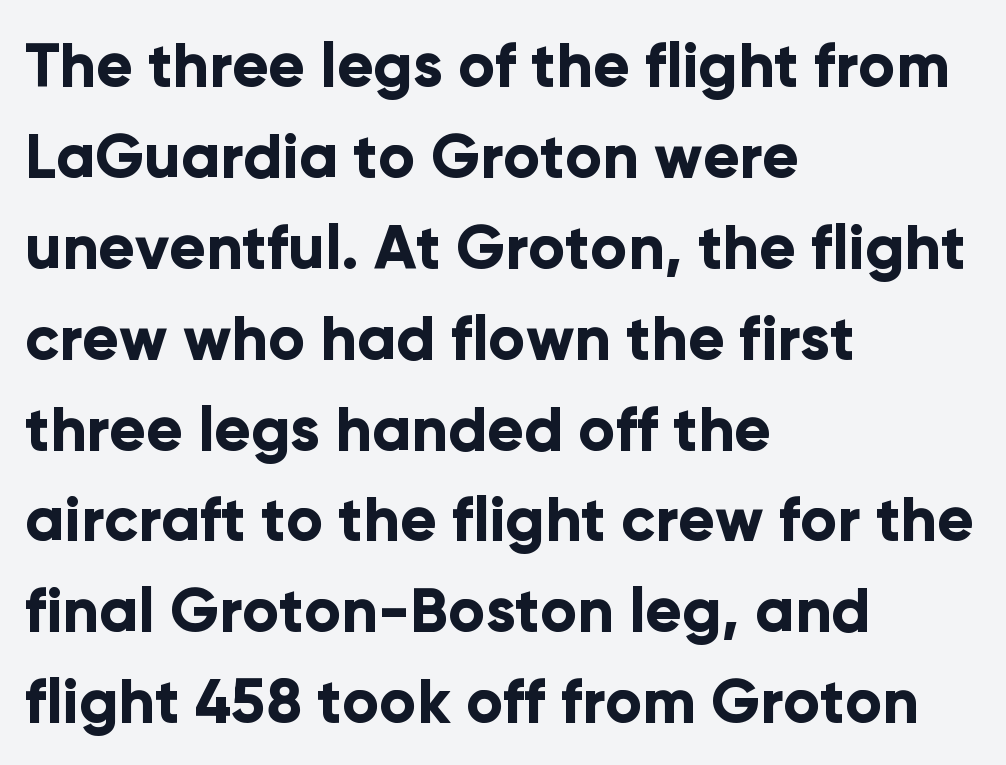
Observe the absence of serifs on each vertical stroke in this sample. The font's upright variant was chosen for this text. Here the designer chose a conventional face with non-uniform glyph widths. Typeset ragged right — the left edge is the straight one. As a designer I'd log this as weight 700, bold.
